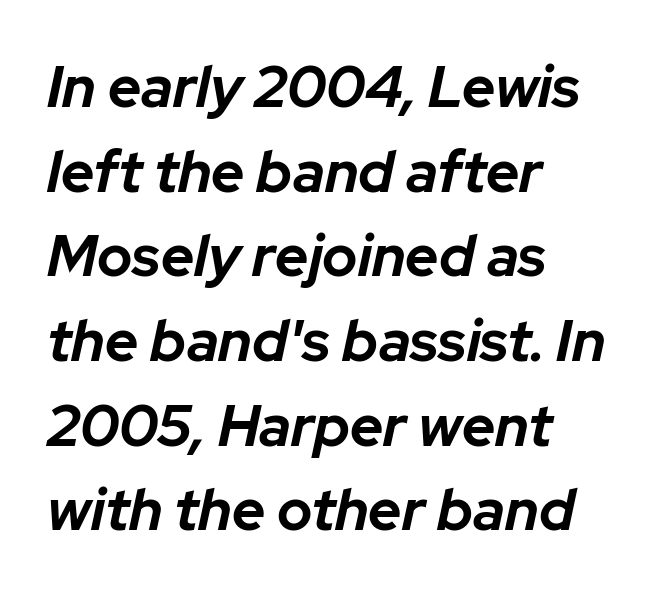
Baseline-to-baseline distance is the conventional proportion of letter height. The strokes are fattened all the way to bold. You could not count columns in this text — the font is proportionally spaced. Honestly, the letter spacing is just normal — you wouldn't notice it.
